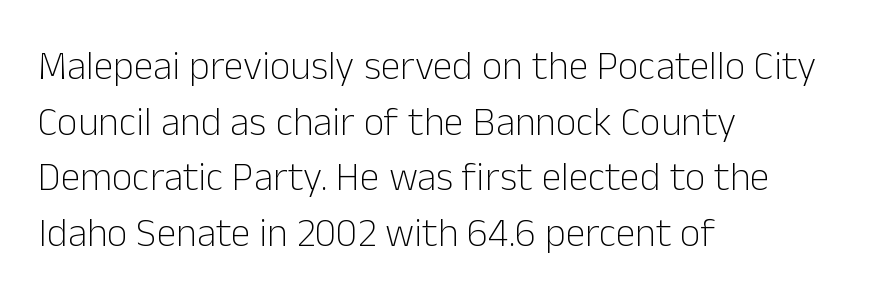
{"serif": "no", "italic": "no", "bold": "no", "weight": "light", "width": "normal", "stroke_contrast": "low", "x_height": "medium", "monospaced": "no", "underline": "no", "align": "left", "line_spacing": "normal", "line_spacing_ratio": 1.39, "letter_spacing": "normal", "letter_spacing_em": 0.0, "glyph_px": 40}
